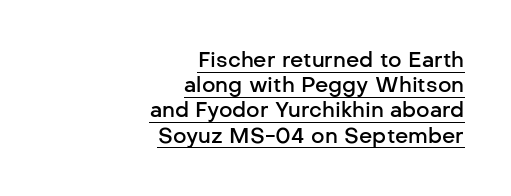
{"italic": "no", "bold": "semi", "underline": "yes", "align": "right", "line_spacing_ratio": 1.2, "letter_spacing": "normal", "letter_spacing_em": 0.0, "glyph_px": 21}
